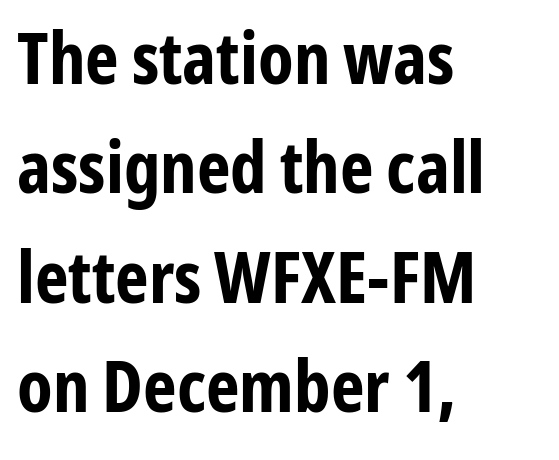
Q: Is the text bold? A: Yes.
Q: Is the text italic (slanted)? A: No, it is upright.
Q: Is the typeface a serif or a sans-serif typeface? A: Sans-serif.
Q: Is the text underlined? A: No.
Q: How is the paragraph aligned? A: Left-aligned.
Q: Is the spacing between letters normal or unusually wide? A: Normal.
Q: Is the spacing between lines tight, normal or loose? A: Normal.
Q: Width (condensed, normal, or wide)? A: Condensed.
Q: Stroke contrast? A: Low.
Q: x-height? A: Medium.
Q: Monospaced? A: No.
